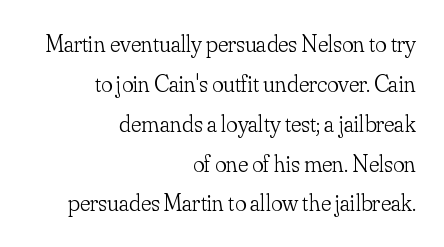
Q: Is the text bold? A: No.
Q: Is the text italic (slanted)? A: No, it is upright.
Q: Is the text underlined? A: No.
Q: How is the paragraph aligned? A: Right-aligned.
Q: Is the spacing between letters normal or unusually wide? A: Normal.
Q: Is the spacing between lines tight, normal or loose? A: Normal.
